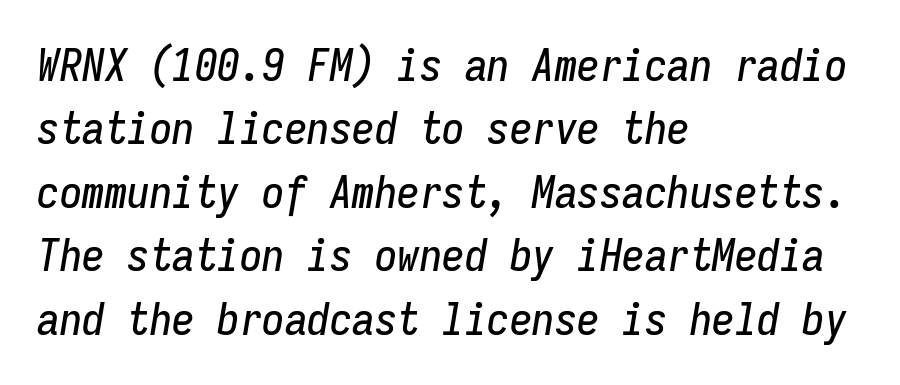
The image shows 45 px condensed type, italic (leaning right), monospaced; set left-aligned, normal line spacing (1.41x), normal letter spacing, not underlined; low stroke contrast and a medium x-height.
